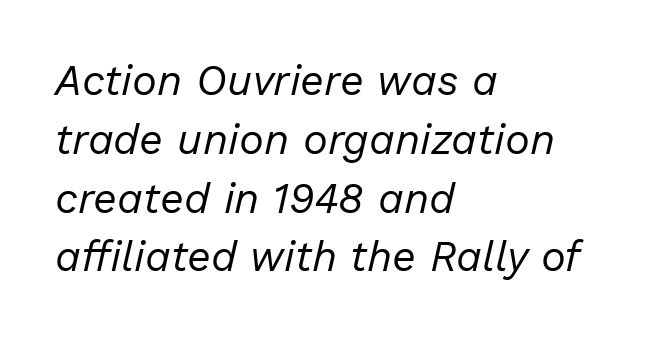
{"italic": "yes", "lean": "right", "slant_degrees": 13, "bold": "no", "weight": "regular", "width": "normal", "stroke_contrast": "low", "x_height": "medium", "monospaced": "no", "underline": "no", "align": "left", "line_spacing": "normal", "line_spacing_ratio": 1.4, "letter_spacing": "normal", "letter_spacing_em": 0.0, "glyph_px": 42}
